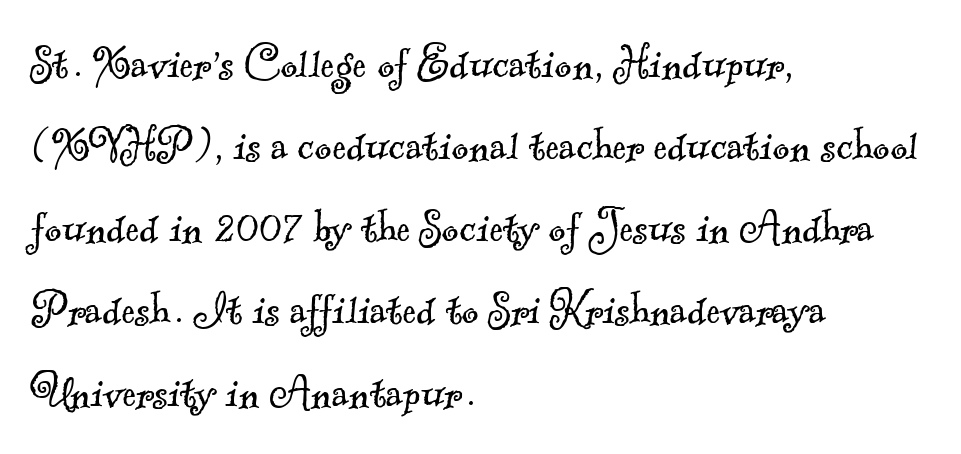
The font is comparable to plain body text, perhaps lighter. This rendering leaves character spacing at its baseline value. Spacing verdict: proportional, widths tailored to each character. Each row of text sits above clean, open space.
